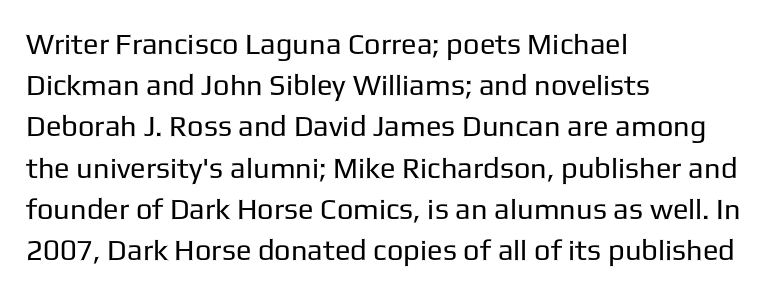
The image shows 29 px regular-weight sans-serif type, upright; set left-aligned, normal line spacing (1.42x), normal letter spacing, not underlined; low stroke contrast and a medium x-height.
